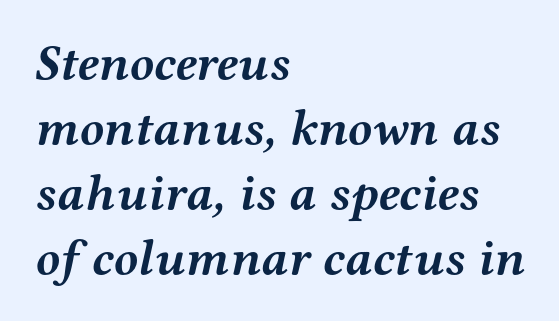
The image shows 50 px semibold, wide serif type, italic (leaning right); set left-aligned, normal line spacing (1.3x), normal letter spacing, not underlined; medium stroke contrast and a medium x-height.
